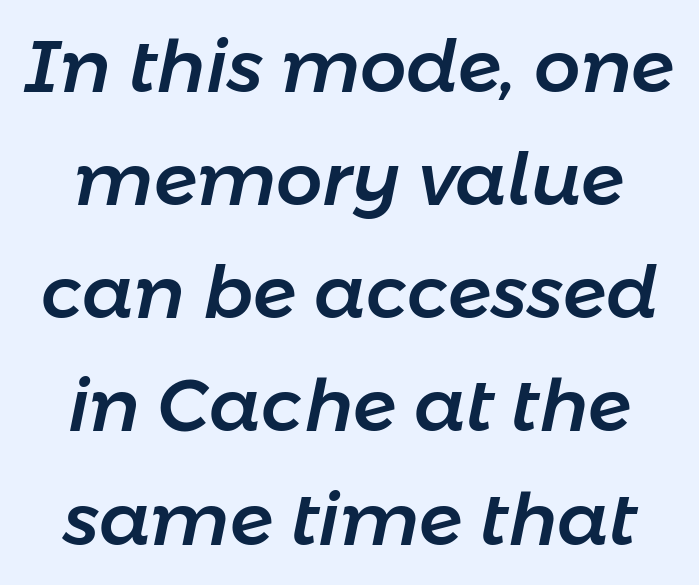
Q: Is the text italic (slanted)? A: Yes, it leans right by about 11 degrees.
Q: Is the text underlined? A: No.
Q: Is the spacing between letters normal or unusually wide? A: Normal.
Q: Is the spacing between lines tight, normal or loose? A: Normal.
Q: Width (condensed, normal, or wide)? A: Normal.
Q: Stroke contrast? A: Low.
Q: x-height? A: Medium.
Q: Monospaced? A: No.
